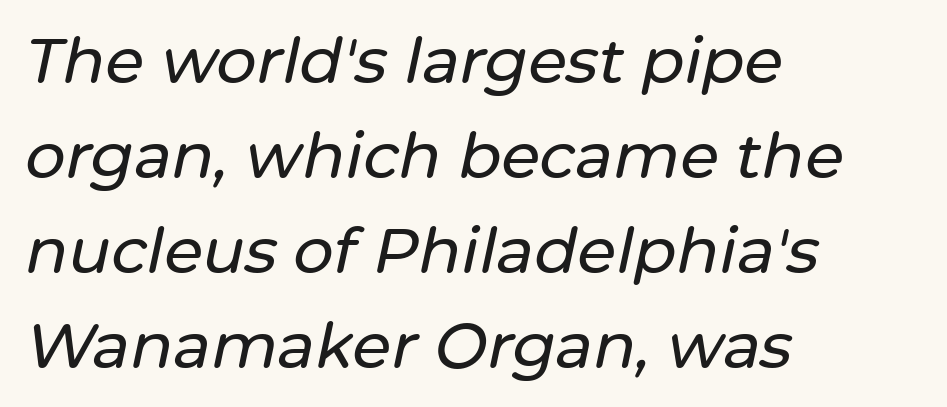
{"italic": "yes", "lean": "right", "slant_degrees": 12, "width": "normal", "stroke_contrast": "low", "x_height": "medium", "monospaced": "no", "underline": "no", "align": "left", "line_spacing": "normal", "line_spacing_ratio": 1.51, "letter_spacing": "normal", "letter_spacing_em": 0.0, "glyph_px": 63}
